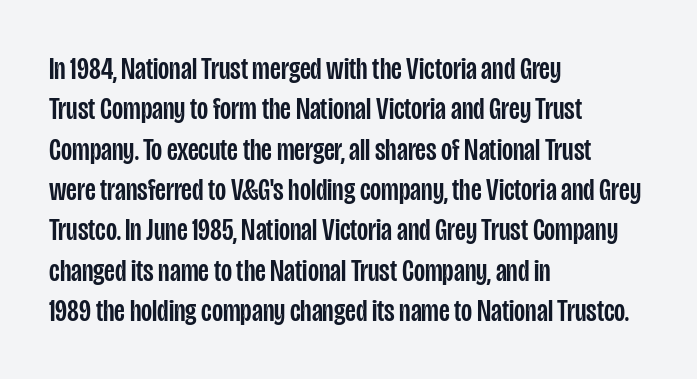
{"serif": "no", "italic": "no", "width": "condensed", "stroke_contrast": "low", "x_height": "large", "monospaced": "no", "underline": "no", "align": "left", "line_spacing": "normal", "line_spacing_ratio": 1.26, "letter_spacing": "normal", "letter_spacing_em": 0.0, "glyph_px": 32}
